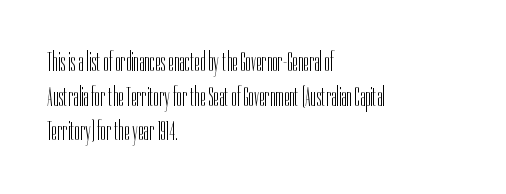
The image shows 28 px light, condensed sans-serif type, upright; set left-aligned, line spacing 1.24x, normal letter spacing, not underlined; low stroke contrast and a medium x-height.
